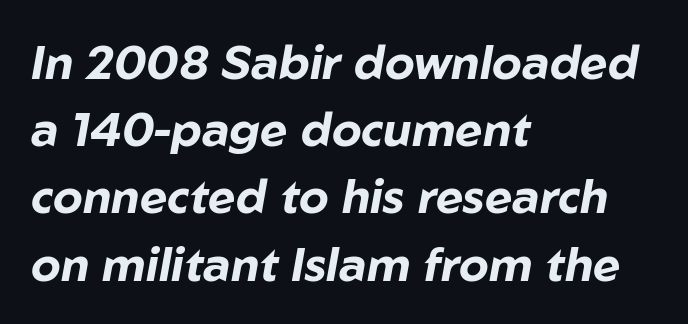
You could call the tracking neutral — neither tight nor loose. When letters slant like this, we call the style italic. Notice how the passage keeps a crisp vertical edge on the left only. Look at the stroke-to-counter ratio: heavy, a bold. Spacing verdict: proportional, widths tailored to each character. Unmarked baselines from the first word to the last.
